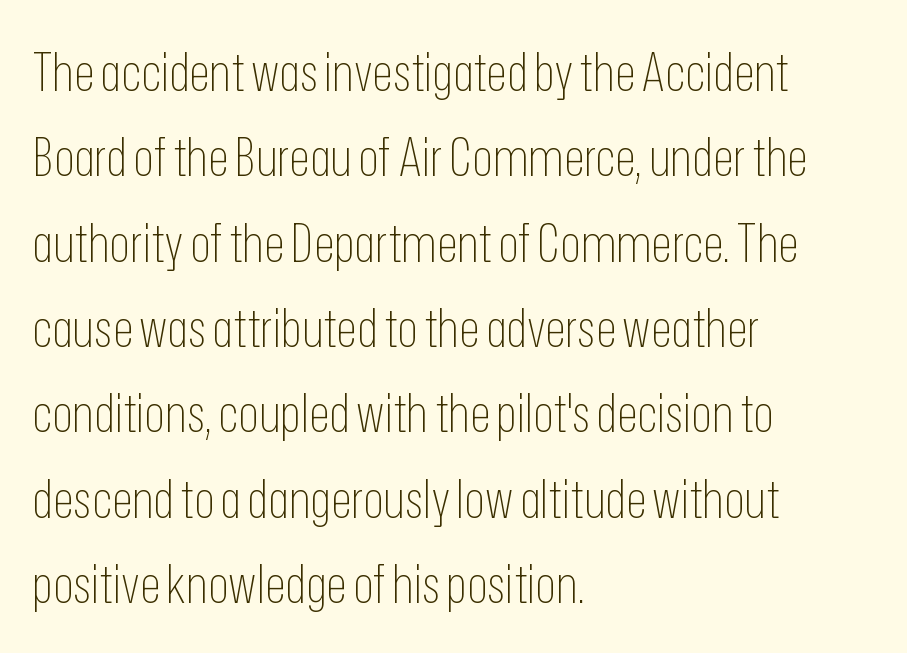
Counters stay open thanks to moderate or lighter strokes. Is this a sans? Yes — the strokes have no serifs. Rendered with straight, roman letterforms. Visually the block forms a straight wall on the left and a jagged coastline on the right. The rendering uses a moderate line-height, typical for paragraphs.
